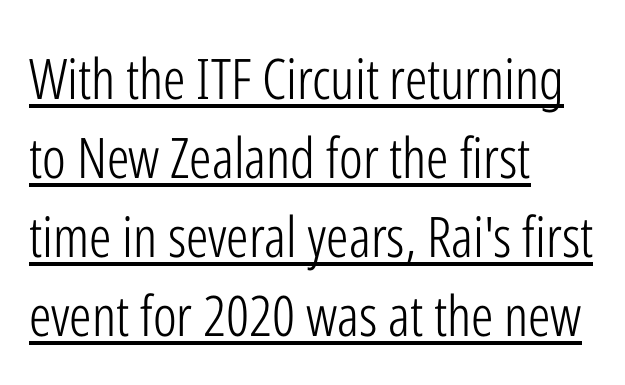
{"serif": "no", "italic": "no", "bold": "no", "weight": "light", "width": "condensed", "stroke_contrast": "low", "x_height": "medium", "monospaced": "no", "underline": "yes", "align": "left", "line_spacing": "normal", "line_spacing_ratio": 1.41, "letter_spacing": "normal", "letter_spacing_em": 0.0, "glyph_px": 56}
